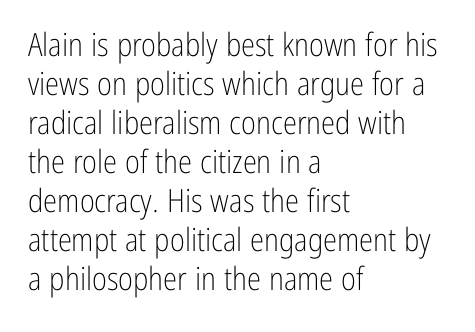
Q: Is the text bold? A: No.
Q: Is the text italic (slanted)? A: No, it is upright.
Q: Is the typeface a serif or a sans-serif typeface? A: Sans-serif.
Q: Is the text underlined? A: No.
Q: How is the paragraph aligned? A: Left-aligned.
Q: Is the spacing between letters normal or unusually wide? A: Normal.
Q: Width (condensed, normal, or wide)? A: Condensed.
Q: Stroke contrast? A: Low.
Q: x-height? A: Medium.
Q: Monospaced? A: No.
